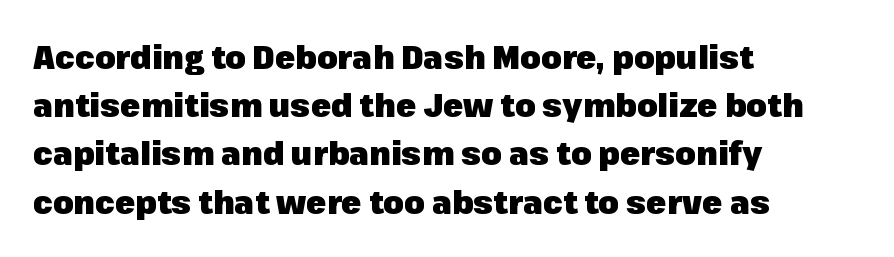
{"serif": "no", "italic": "no", "bold": "yes", "weight": "heavy", "width": "normal", "stroke_contrast": "low", "x_height": "medium", "monospaced": "no", "underline": "no", "align": "left", "line_spacing": "normal", "line_spacing_ratio": 1.46, "letter_spacing": "normal", "letter_spacing_em": 0.0, "glyph_px": 33}
